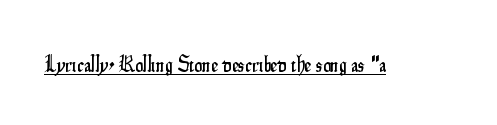
{"italic": "no", "underline": "yes", "letter_spacing": "normal", "letter_spacing_em": 0.0, "glyph_px": 22}
